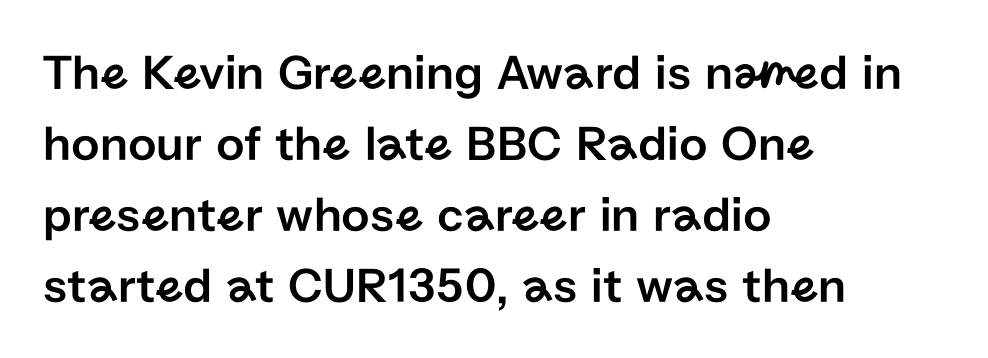
{"serif": "no", "italic": "no", "width": "normal", "stroke_contrast": "low", "x_height": "medium", "monospaced": "no", "underline": "no", "align": "left", "line_spacing": "normal", "line_spacing_ratio": 1.42, "letter_spacing": "normal", "letter_spacing_em": 0.0, "glyph_px": 50}
